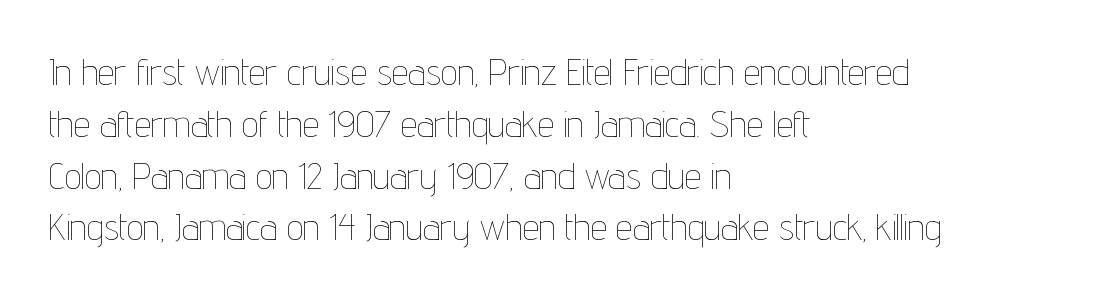
Q: Is the text bold? A: No.
Q: Is the text italic (slanted)? A: No, it is upright.
Q: Is the text underlined? A: No.
Q: How is the paragraph aligned? A: Left-aligned.
Q: Is the spacing between letters normal or unusually wide? A: Normal.
Q: Is the spacing between lines tight, normal or loose? A: Normal.
Q: Width (condensed, normal, or wide)? A: Condensed.
Q: Stroke contrast? A: Low.
Q: x-height? A: Medium.
Q: Monospaced? A: No.
